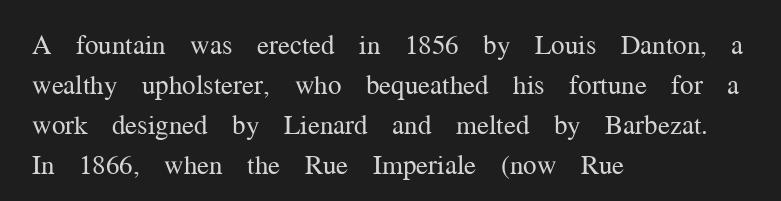
Q: Is the text bold? A: No.
Q: Is the text italic (slanted)? A: No, it is upright.
Q: Is the text underlined? A: No.
Q: How is the paragraph aligned? A: Left-aligned.
Q: Is the spacing between letters normal or unusually wide? A: Normal.
Q: Is the spacing between lines tight, normal or loose? A: Normal.
